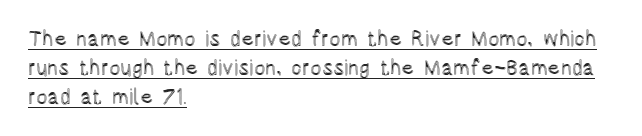
Line beginnings align vertically; line endings do not. Leading: standard. The horizontal fit of the characters is conventional and even. Ordinary non-slanted type is in use. Caption: lettering with a line underneath.
